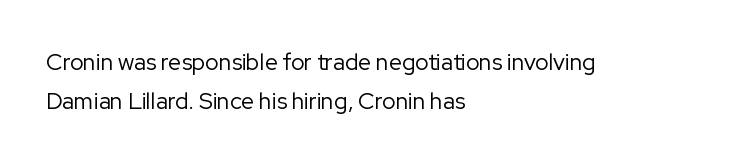
Q: Is the text bold? A: No.
Q: Is the text italic (slanted)? A: No, it is upright.
Q: Is the text underlined? A: No.
Q: How is the paragraph aligned? A: Left-aligned.
Q: Is the spacing between letters normal or unusually wide? A: Normal.
